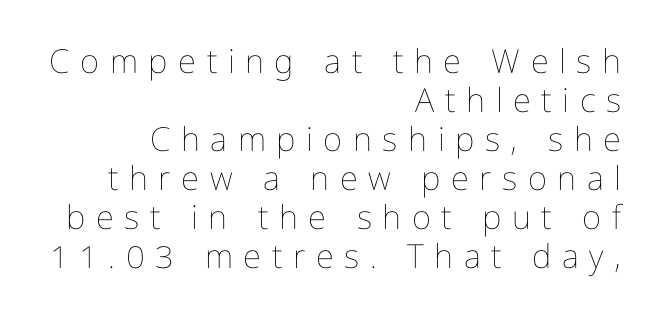
You can tell it's not italic because the verticals are truly vertical. Visually the block forms a straight wall on the right and a jagged coastline on the left. A quiet, ordinary-to-light weight characterises the typeface. There is plenty of visible air inserted between adjacent glyphs. Spacing verdict: proportional, widths tailored to each character.
